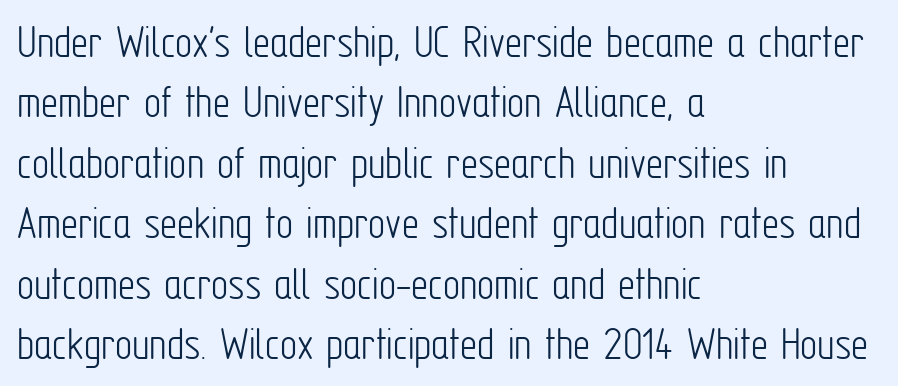
Nothing unusual about the tracking: characters are spaced as the font intends. Line starts are locked; line ends wander. No italicization has been applied; the sample stays upright. The lines sit at an ordinary, default distance from one another. The face used here is proportionally spaced, like ordinary book or web type. Decoration check: the copy has no underline.
